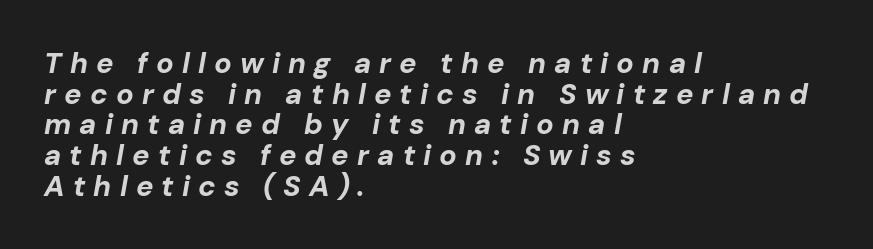
The image shows 29 px bold type, italic (leaning right); set left-aligned, tight line spacing (1.06x), unusually wide letter spacing (+0.28 em), not underlined; low stroke contrast and a medium x-height.
